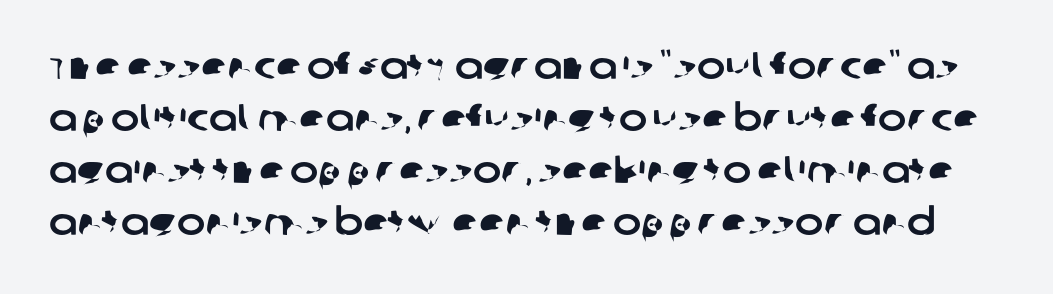
Do the characters align in a grid? No, the font is proportional. Lines of text with bare space underneath. I'd call this a sans setting — the letters go barefoot. Letter spacing: default.
